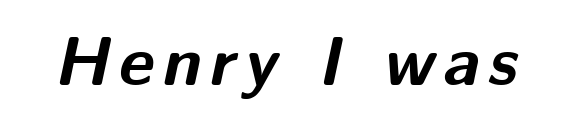
Q: Is the text bold? A: Yes.
Q: Is the text italic (slanted)? A: Yes, it leans right by about 12 degrees.
Q: Is the text underlined? A: No.
Q: Width (condensed, normal, or wide)? A: Normal.
Q: Stroke contrast? A: Medium.
Q: x-height? A: Medium.
Q: Monospaced? A: No.
